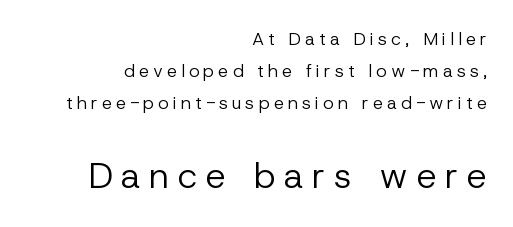
Every character sits straight up, as roman type does. Letters have the restrained weight of plain body copy at most. These lines are composed in type without serifs. Do the characters align in a grid? No, the font is proportional.
